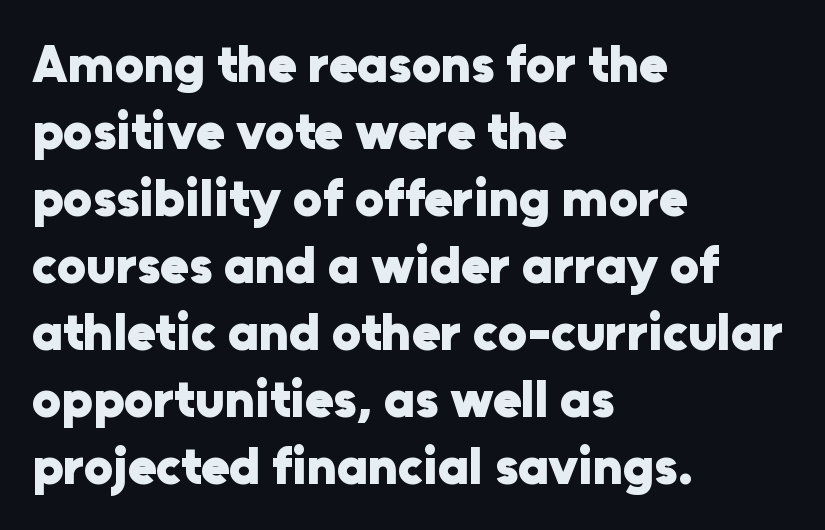
The face used here is a sans, in the tradition of grotesques and geometrics. Alignment: flush left. Rule under the text: the space is simply empty. On the weight axis this lands at bold, roughly 700.
